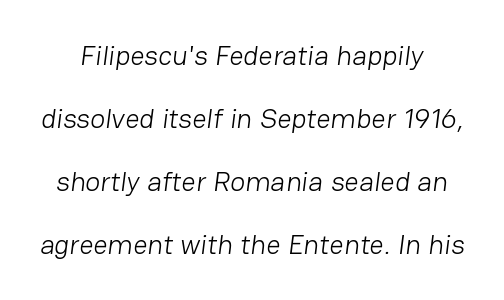
The image shows 28 px light sans-serif type; set loose line spacing (2.25x), normal letter spacing, not underlined; low stroke contrast and a medium x-height.
